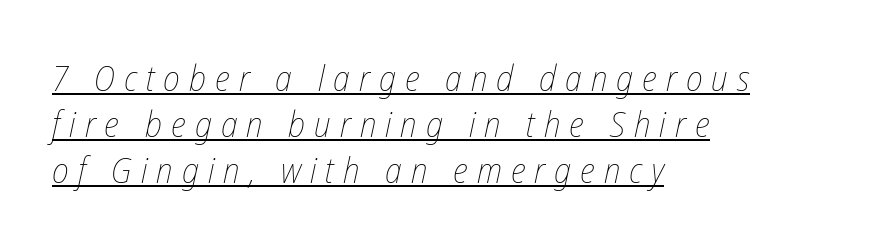
Q: Is the text bold? A: No.
Q: Is the text italic (slanted)? A: Yes, it leans right by about 12 degrees.
Q: Is the text underlined? A: Yes.
Q: How is the paragraph aligned? A: Left-aligned.
Q: Is the spacing between letters normal or unusually wide? A: Unusually wide.
Q: Is the spacing between lines tight, normal or loose? A: Normal.
Q: Width (condensed, normal, or wide)? A: Condensed.
Q: Stroke contrast? A: Low.
Q: x-height? A: Medium.
Q: Monospaced? A: No.
